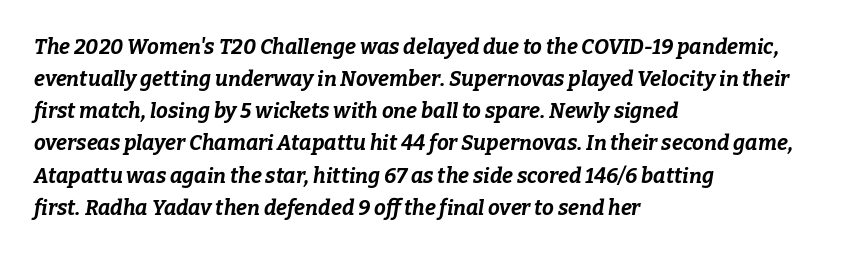
Regarding leading, the lines here are spaced in the standard way. Is the type bold? Yes — the strokes are clearly thick and heavy. Descenders hang freely into open space. Here the glyphs are tracked normally, forming tight word shapes.
